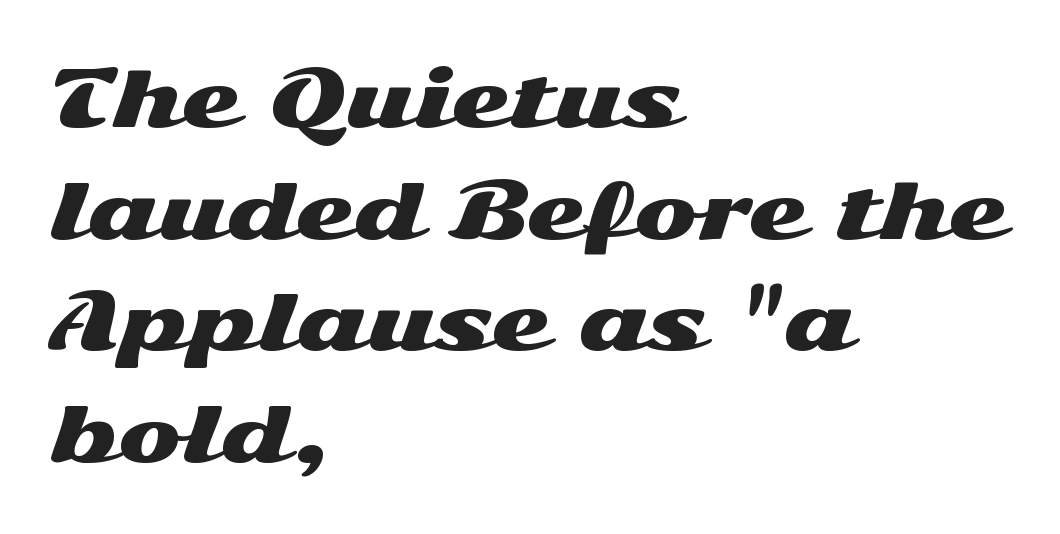
The image shows 76 px wide sans-serif type; set left-aligned, normal line spacing (1.47x), normal letter spacing, not underlined; medium stroke contrast and a medium x-height.
